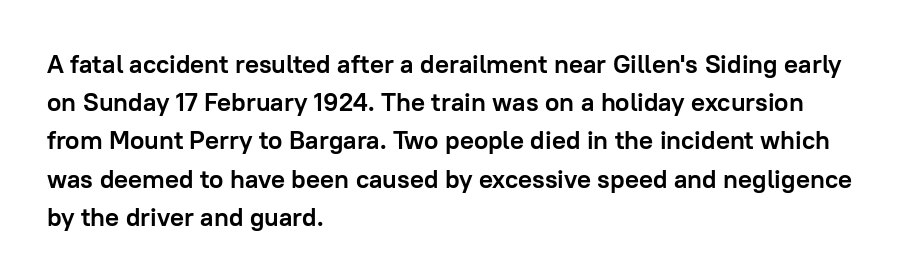
Q: Is the text bold? A: Yes.
Q: Is the text italic (slanted)? A: No, it is upright.
Q: Is the text underlined? A: No.
Q: How is the paragraph aligned? A: Left-aligned.
Q: Is the spacing between letters normal or unusually wide? A: Normal.
Q: Is the spacing between lines tight, normal or loose? A: Normal.
